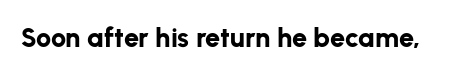
What stands out about the letter spacing? Nothing — it is the standard amount. No italicization has been applied; the sample stays upright. The gap between lines stays unmarked. Thick stems and heavy bowls — unmistakably bold.
